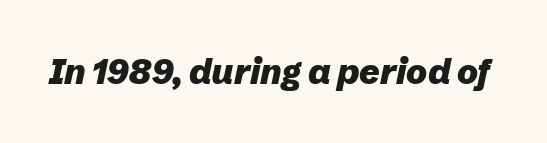
The image shows 35 px heavy type, italic (leaning right); set normal letter spacing, not underlined; low stroke contrast and a medium x-height.
